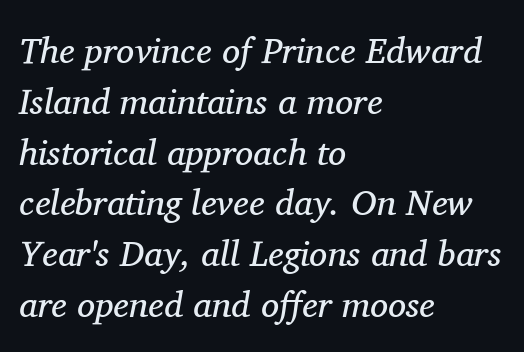
Q: Is the text bold? A: No.
Q: Is the text italic (slanted)? A: Yes, it leans right by about 11 degrees.
Q: Is the typeface a serif or a sans-serif typeface? A: Serif.
Q: Is the text underlined? A: No.
Q: How is the paragraph aligned? A: Left-aligned.
Q: Is the spacing between letters normal or unusually wide? A: Normal.
Q: Is the spacing between lines tight, normal or loose? A: Normal.
Q: Width (condensed, normal, or wide)? A: Normal.
Q: Stroke contrast? A: Medium.
Q: x-height? A: Medium.
Q: Monospaced? A: No.
